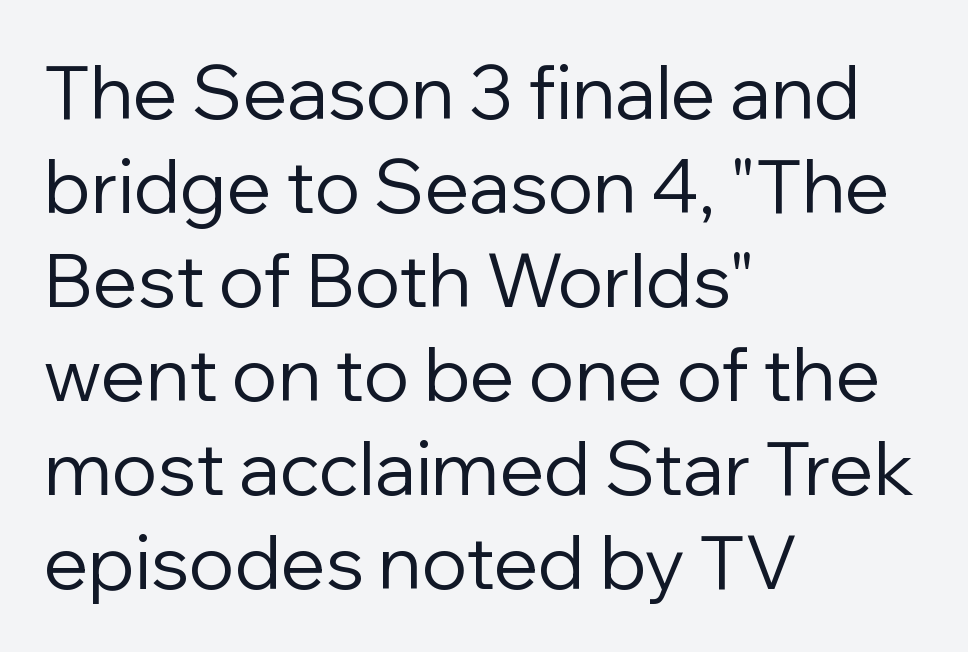
{"serif": "no", "italic": "no", "bold": "no", "weight": "regular", "width": "normal", "stroke_contrast": "low", "x_height": "medium", "monospaced": "no", "underline": "no", "align": "left", "line_spacing": "normal", "line_spacing_ratio": 1.27, "letter_spacing": "normal", "letter_spacing_em": 0.0, "glyph_px": 74}
